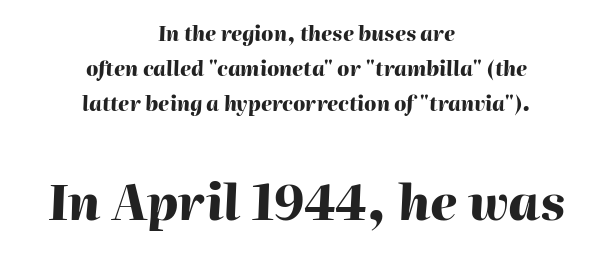
The image shows 49 px heavy type, italic (leaning right); set centered, line spacing 1.76x, normal letter spacing, not underlined; the second (bottom) block is 2.45x larger; high stroke contrast and a medium x-height.
